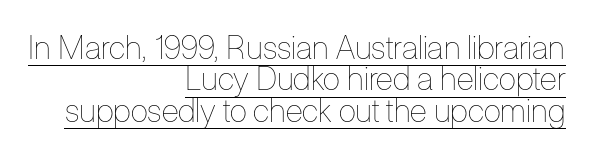
The image shows 32 px thin, condensed type, upright; set right-aligned, tight line spacing (0.98x), normal letter spacing, underlined; low stroke contrast and a medium x-height.
